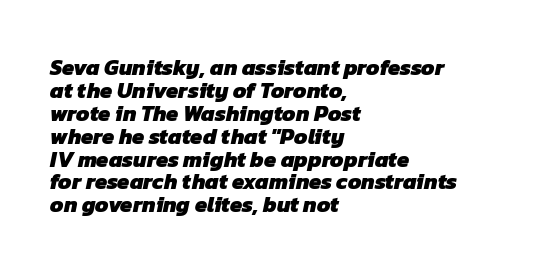
{"bold": "yes", "underline": "no", "align": "left", "line_spacing": "tight", "line_spacing_ratio": 1.04, "letter_spacing": "normal", "letter_spacing_em": 0.0, "glyph_px": 22}
